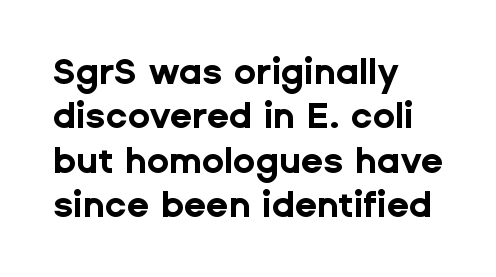
The image shows 36 px bold sans-serif type, upright; set left-aligned, line spacing 1.23x, normal letter spacing, not underlined; low stroke contrast and a medium x-height.
